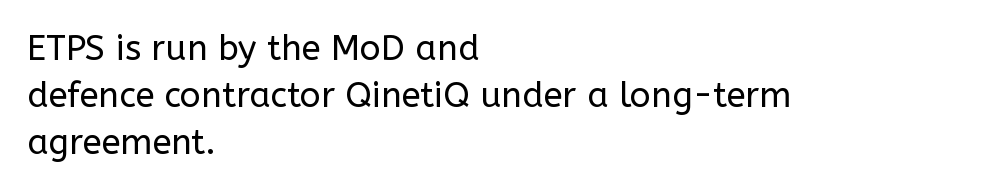
A roman cut, with each character standing at attention. Honestly, the row spacing looks completely unremarkable. Check the space under the baseline: it is left empty. Characters follow at the spacing the type designer built in.
